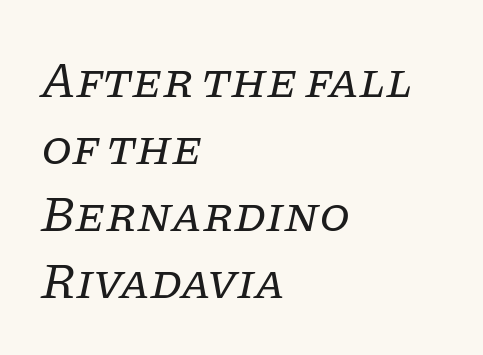
The image shows 50 px regular-weight serif type, italic (leaning right); set left-aligned, normal line spacing (1.34x), normal letter spacing, not underlined; low stroke contrast and a large x-height.
